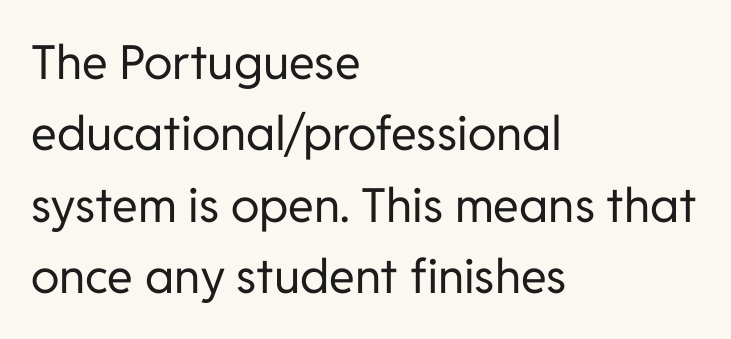
Spacing verdict: proportional, widths tailored to each character. Notice how the passage keeps a crisp vertical edge on the left only. Honestly, the row spacing looks completely unremarkable. Lines of text with bare space underneath. Nothing unusual about the tracking: characters are spaced as the font intends.
